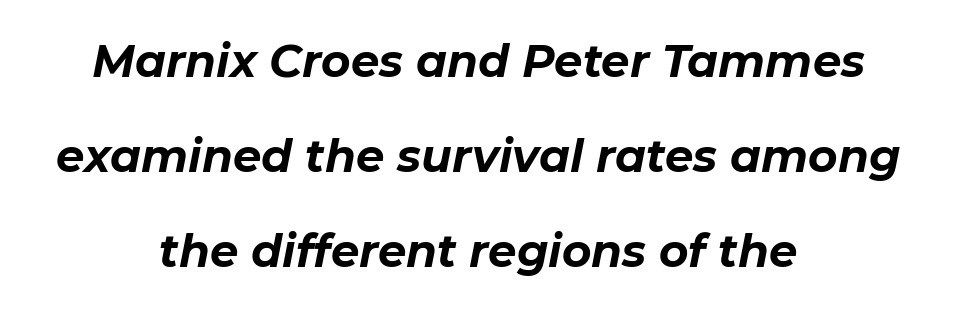
Q: Is the text bold? A: Yes.
Q: Is the text italic (slanted)? A: Yes, it leans right by about 11 degrees.
Q: Is the text underlined? A: No.
Q: How is the paragraph aligned? A: Centered.
Q: Is the spacing between letters normal or unusually wide? A: Normal.
Q: Is the spacing between lines tight, normal or loose? A: Loose.
Q: Width (condensed, normal, or wide)? A: Normal.
Q: Stroke contrast? A: Low.
Q: x-height? A: Medium.
Q: Monospaced? A: No.
